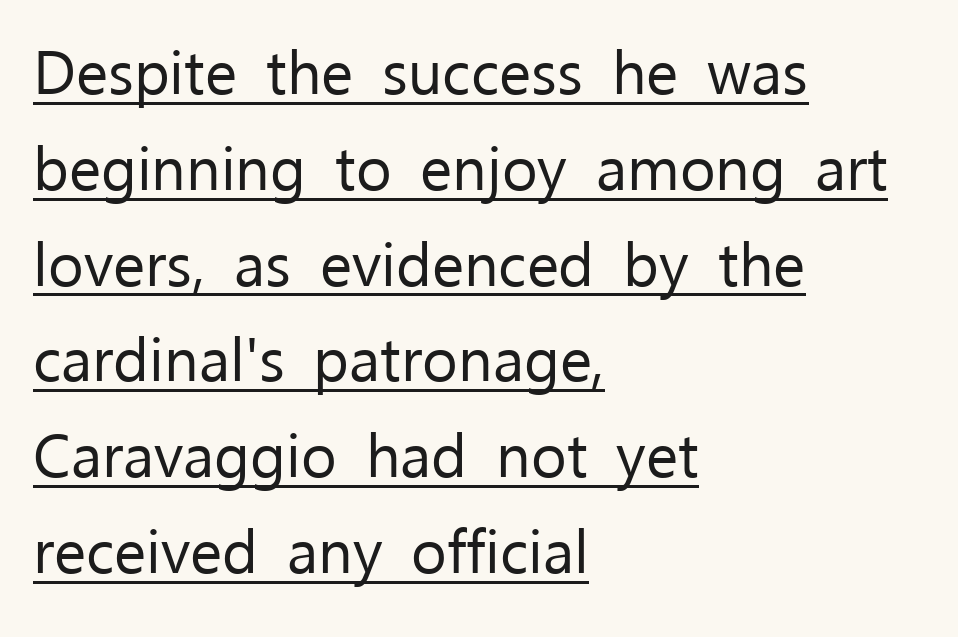
{"serif": "no", "italic": "no", "bold": "no", "weight": "regular", "width": "normal", "stroke_contrast": "low", "x_height": "medium", "monospaced": "no", "underline": "yes", "align": "left", "line_spacing": "normal", "line_spacing_ratio": 1.57, "letter_spacing": "normal", "letter_spacing_em": 0.0, "glyph_px": 61}
